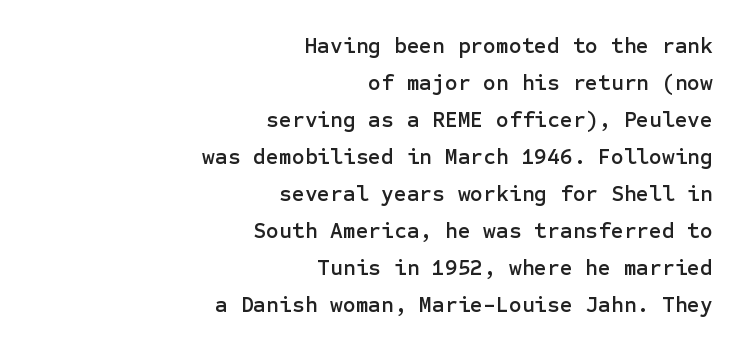
Line spacing here is normal. Casual observation: everything's shoved over to the right. Tracking here is standard; glyphs follow each other at the usual distance. Honestly, there is no underline to notice here at all. Designer's note — italics off, roman on.
